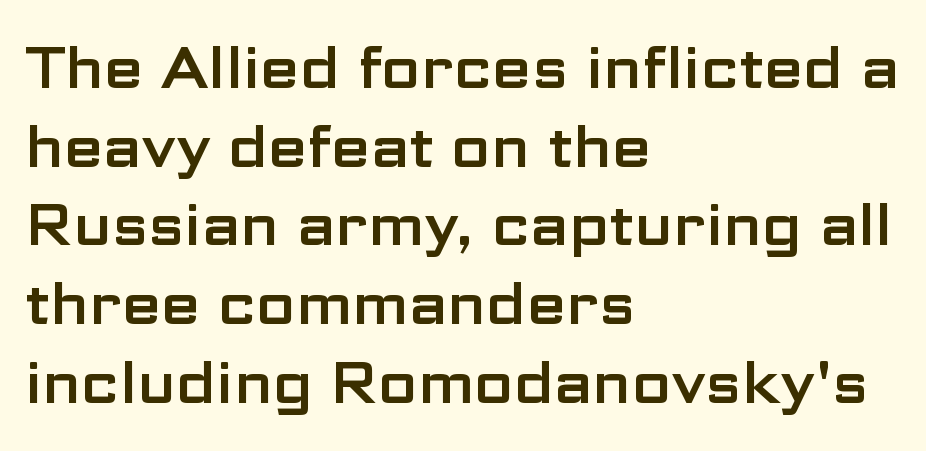
The image shows 57 px wide sans-serif type, upright; set left-aligned, normal line spacing (1.38x), normal letter spacing, not underlined; low stroke contrast and a medium x-height.
